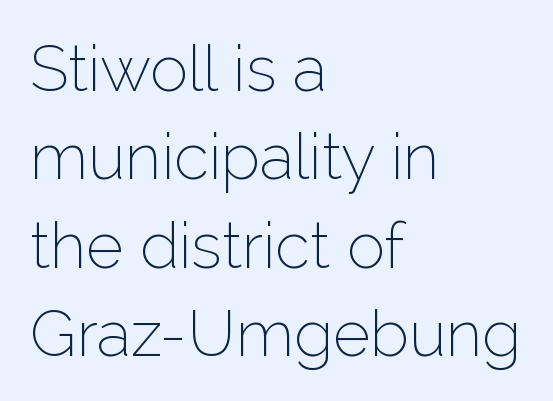
Stroke terminals: plain, sans-serif. Character widths vary here, with narrow letters taking less room than wide ones. Students, observe: this is what conventionally led text looks like. Descenders hang freely into open space. Standard letterfit; no display-style spreading of the glyphs.
